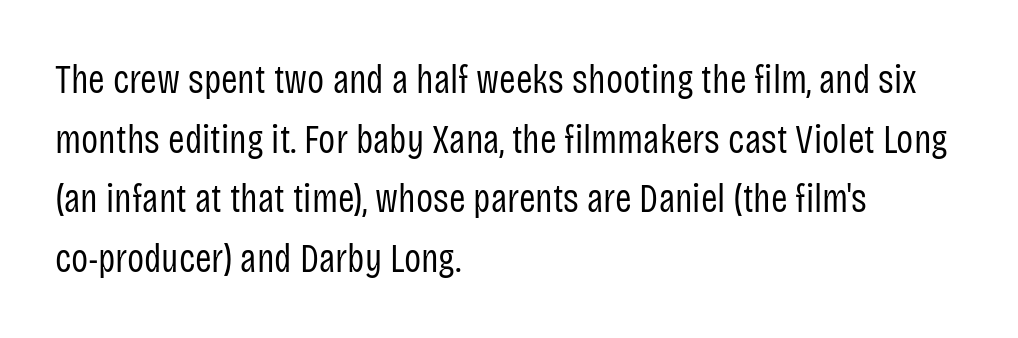
The lettering holds an erect, upright posture throughout. Descender tails drop into unmarked territory. You could call the tracking neutral — neither tight nor loose. Each stroke keeps to a modest, everyday thickness or less. You could not count columns in this text — the font is proportionally spaced. Does the leading feel generous? No, just average.
